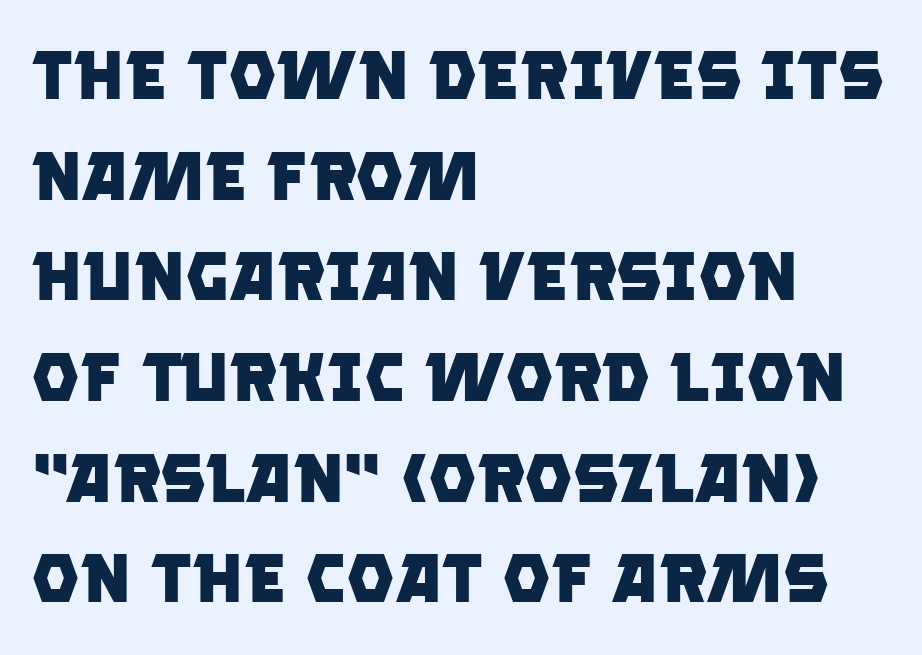
Q: Is the text bold? A: Yes.
Q: Is the typeface a serif or a sans-serif typeface? A: Sans-serif.
Q: Is the text underlined? A: No.
Q: How is the paragraph aligned? A: Left-aligned.
Q: Is the spacing between letters normal or unusually wide? A: Normal.
Q: Is the spacing between lines tight, normal or loose? A: Normal.
Q: Width (condensed, normal, or wide)? A: Normal.
Q: Stroke contrast? A: Low.
Q: x-height? A: Large.
Q: Monospaced? A: No.
